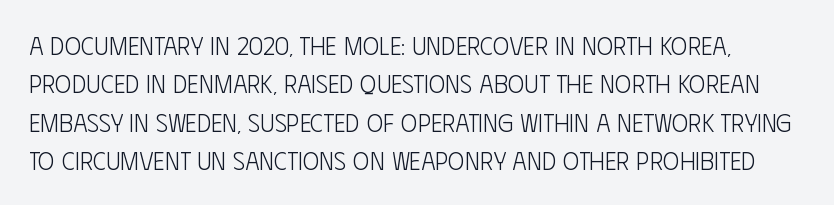
{"italic": "no", "bold": "no", "underline": "no", "line_spacing": "normal", "line_spacing_ratio": 1.54, "letter_spacing": "normal", "letter_spacing_em": 0.0, "glyph_px": 25}
